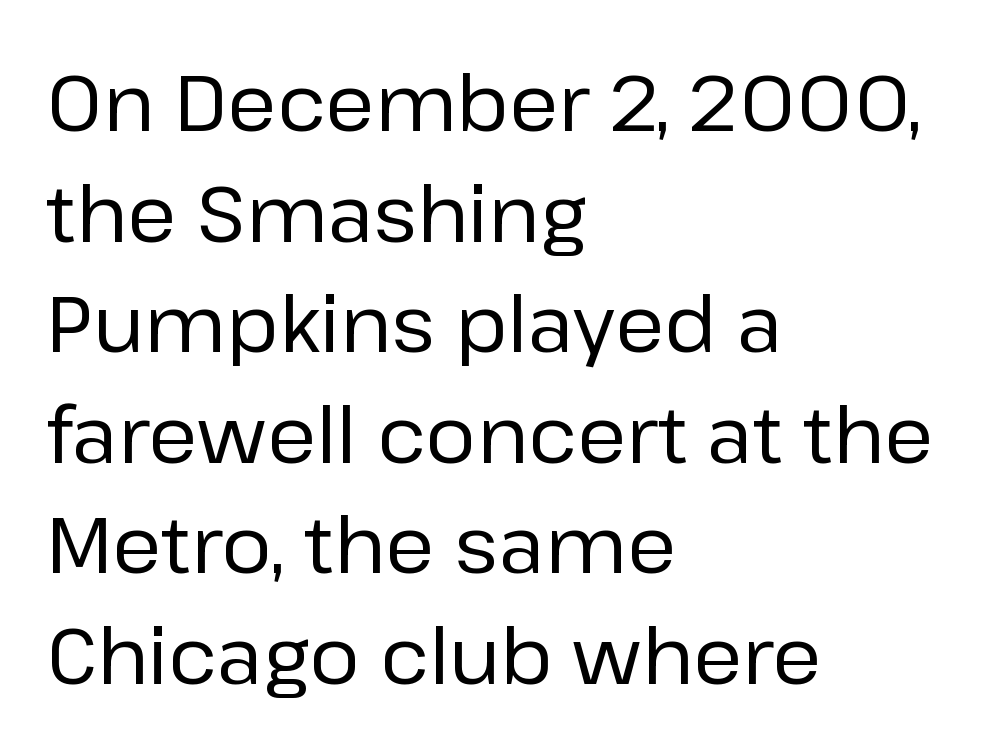
{"serif": "no", "italic": "no", "bold": "no", "weight": "regular", "width": "normal", "stroke_contrast": "low", "x_height": "medium", "monospaced": "no", "underline": "no", "align": "left", "line_spacing": "normal", "line_spacing_ratio": 1.4, "letter_spacing": "normal", "letter_spacing_em": 0.0, "glyph_px": 79}
